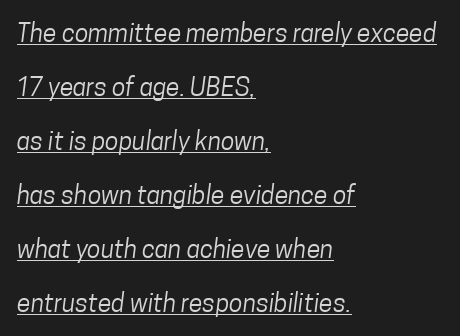
{"bold": "no", "underline": "yes", "align": "left", "line_spacing": "loose", "line_spacing_ratio": 2.16, "letter_spacing": "normal", "letter_spacing_em": 0.0, "glyph_px": 25}
